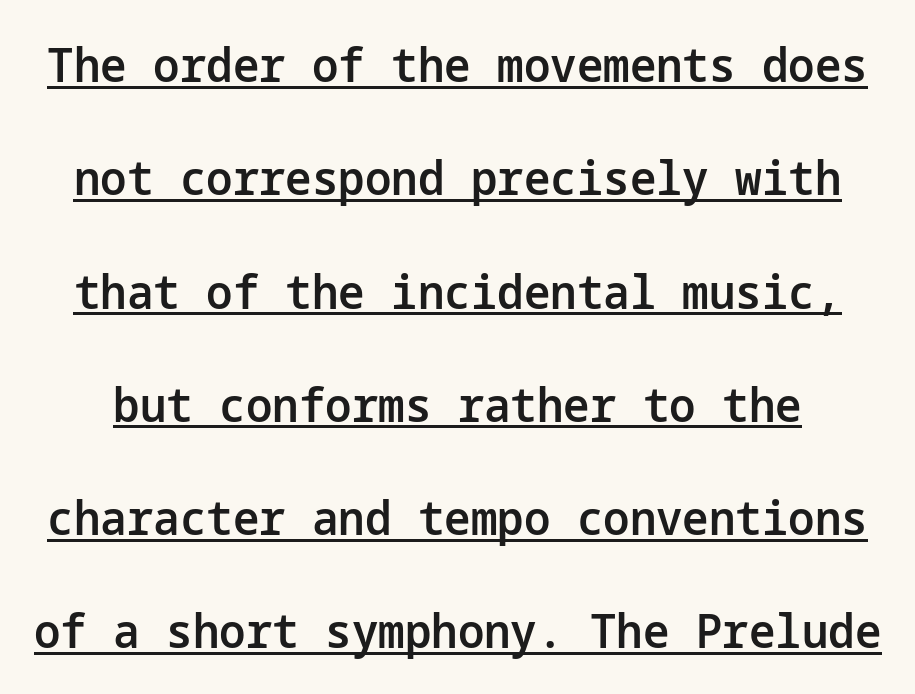
Q: Is the text bold? A: Semi-bold.
Q: Is the text italic (slanted)? A: No, it is upright.
Q: Is the typeface a serif or a sans-serif typeface? A: Sans-serif.
Q: Is the text underlined? A: Yes.
Q: Is the spacing between letters normal or unusually wide? A: Normal.
Q: Is the spacing between lines tight, normal or loose? A: Loose.
Q: Width (condensed, normal, or wide)? A: Normal.
Q: Stroke contrast? A: Low.
Q: x-height? A: Medium.
